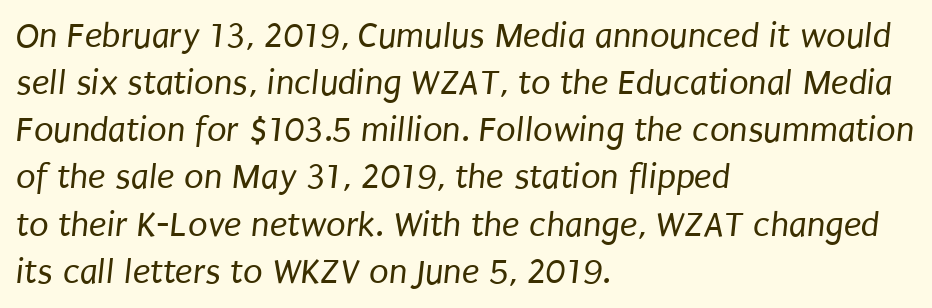
Q: Is the text bold? A: No.
Q: Is the typeface a serif or a sans-serif typeface? A: Sans-serif.
Q: Is the text underlined? A: No.
Q: How is the paragraph aligned? A: Left-aligned.
Q: Is the spacing between letters normal or unusually wide? A: Normal.
Q: Is the spacing between lines tight, normal or loose? A: Normal.
Q: Width (condensed, normal, or wide)? A: Condensed.
Q: Stroke contrast? A: Low.
Q: x-height? A: Large.
Q: Monospaced? A: No.
